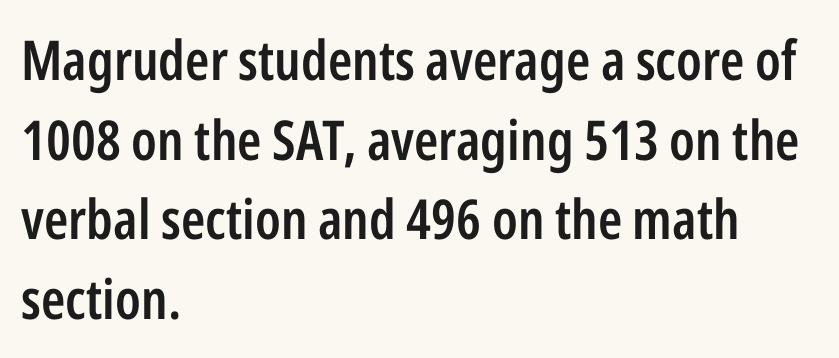
This is the regular roman posture of the typeface. The space directly below the letters is spotless. The space between consecutive lines is moderate. Layout note: lines flush left.
